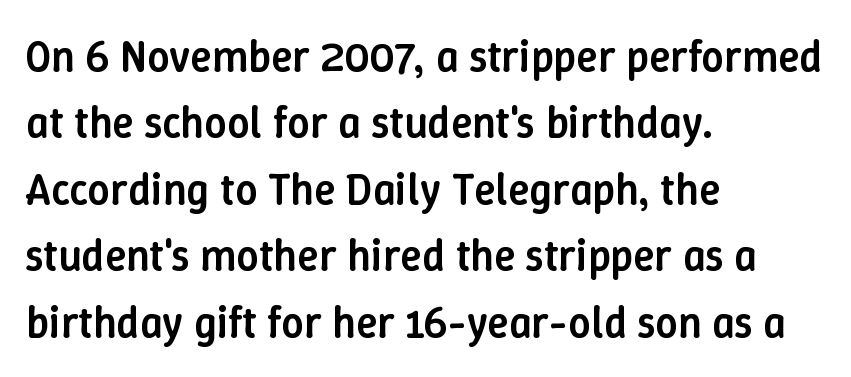
The image shows 44 px semibold type, upright; set left-aligned, normal line spacing (1.51x), normal letter spacing, not underlined; low stroke contrast and a medium x-height.
